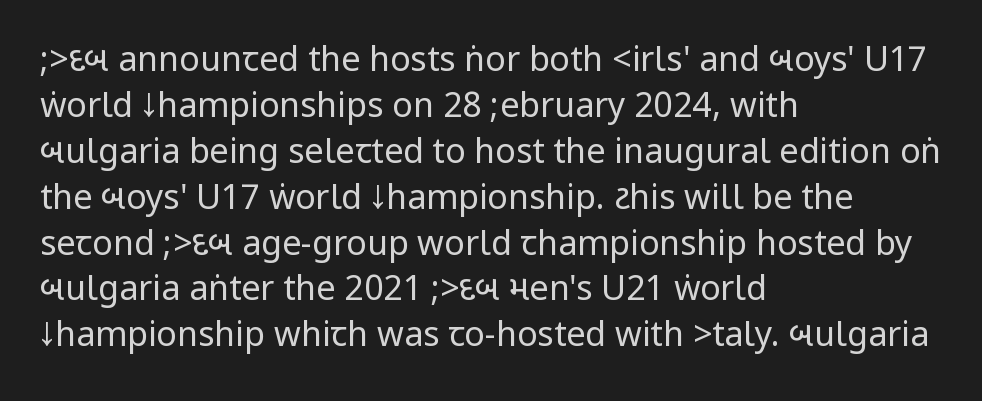
The image shows 34 px regular-weight, condensed sans-serif type, upright; set left-aligned, normal line spacing (1.35x), normal letter spacing, not underlined; low stroke contrast.
